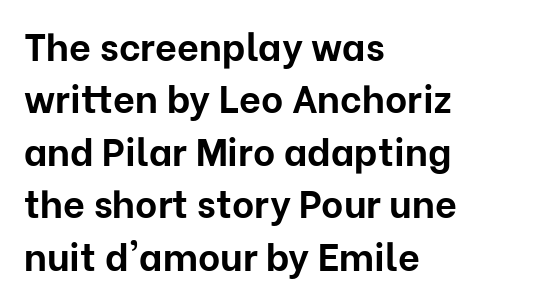
The image shows 38 px bold sans-serif type, upright; set left-aligned, normal line spacing (1.38x), normal letter spacing, not underlined; low stroke contrast and a medium x-height.
